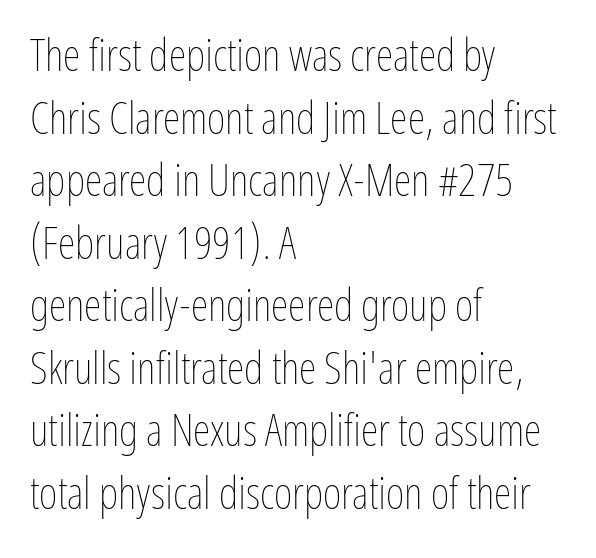
The image shows 45 px thin, condensed type, upright; set left-aligned, normal line spacing (1.39x), normal letter spacing, not underlined; low stroke contrast and a medium x-height.
